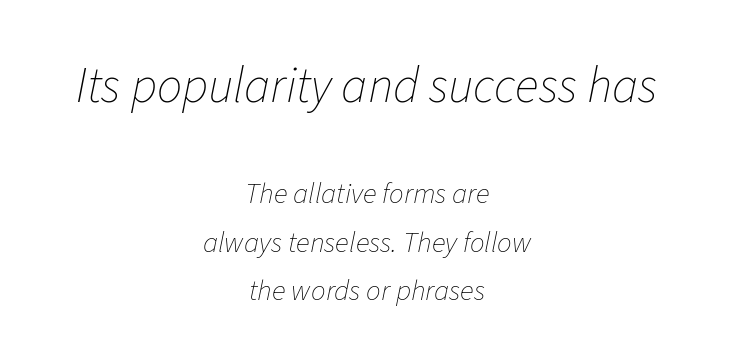
Q: Is the text bold? A: No.
Q: Is the text italic (slanted)? A: Yes, it leans right by about 11 degrees.
Q: Is the text underlined? A: No.
Q: How is the paragraph aligned? A: Centered.
Q: Is the spacing between letters normal or unusually wide? A: Normal.
Q: Is the spacing between lines tight, normal or loose? A: Normal.
Q: Which block of text is set in a larger size, the first (top) or the second (bottom)? A: The first (top) one.
Q: Width (condensed, normal, or wide)? A: Normal.
Q: Stroke contrast? A: Low.
Q: x-height? A: Medium.
Q: Monospaced? A: No.
